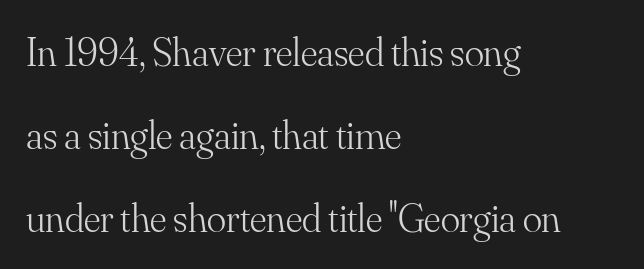
The image shows 40 px light serif type, upright; set left-aligned, loose line spacing (2.07x), normal letter spacing, not underlined; medium stroke contrast and a small x-height.
